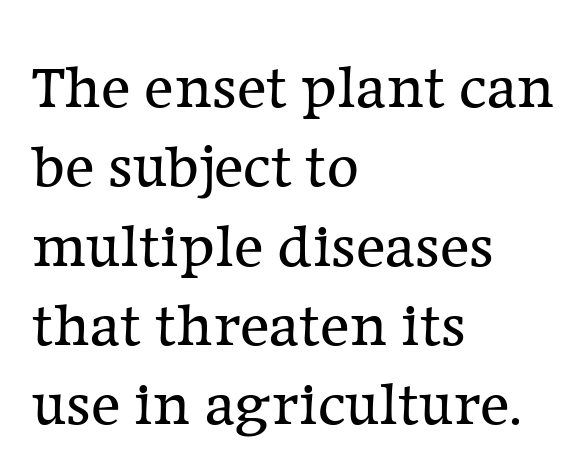
Q: Is the text bold? A: No.
Q: Is the text italic (slanted)? A: No, it is upright.
Q: Is the typeface a serif or a sans-serif typeface? A: Serif.
Q: Is the text underlined? A: No.
Q: How is the paragraph aligned? A: Left-aligned.
Q: Is the spacing between letters normal or unusually wide? A: Normal.
Q: Is the spacing between lines tight, normal or loose? A: Normal.
Q: Width (condensed, normal, or wide)? A: Normal.
Q: Stroke contrast? A: Low.
Q: x-height? A: Medium.
Q: Monospaced? A: No.
